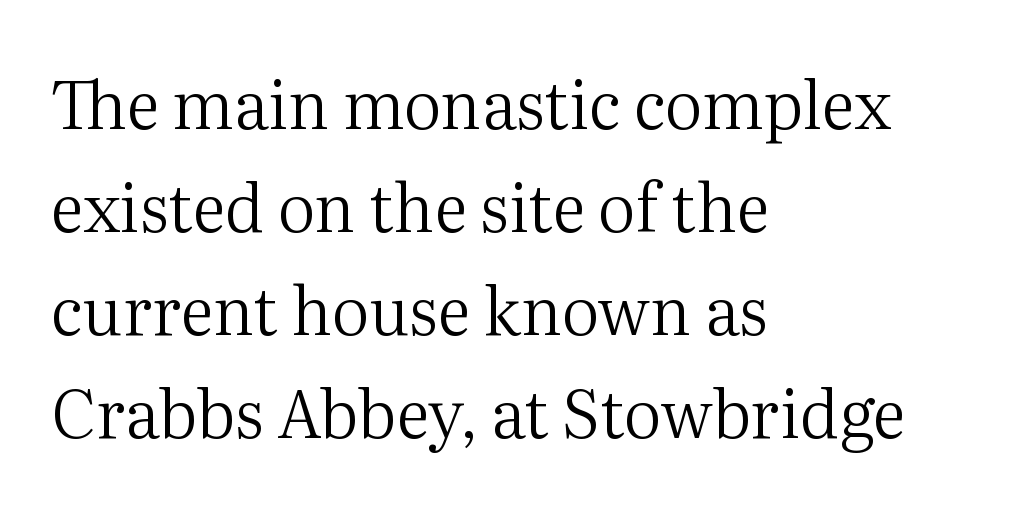
Q: Is the text bold? A: No.
Q: Is the text italic (slanted)? A: No, it is upright.
Q: Is the typeface a serif or a sans-serif typeface? A: Serif.
Q: Is the text underlined? A: No.
Q: How is the paragraph aligned? A: Left-aligned.
Q: Is the spacing between letters normal or unusually wide? A: Normal.
Q: Is the spacing between lines tight, normal or loose? A: Normal.
Q: Width (condensed, normal, or wide)? A: Normal.
Q: Stroke contrast? A: Medium.
Q: x-height? A: Medium.
Q: Monospaced? A: No.
